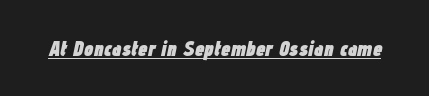
Q: Is the text bold? A: Yes.
Q: Is the text italic (slanted)? A: Yes, it leans right by about 12 degrees.
Q: Is the text underlined? A: Yes.
Q: Is the spacing between letters normal or unusually wide? A: Normal.
